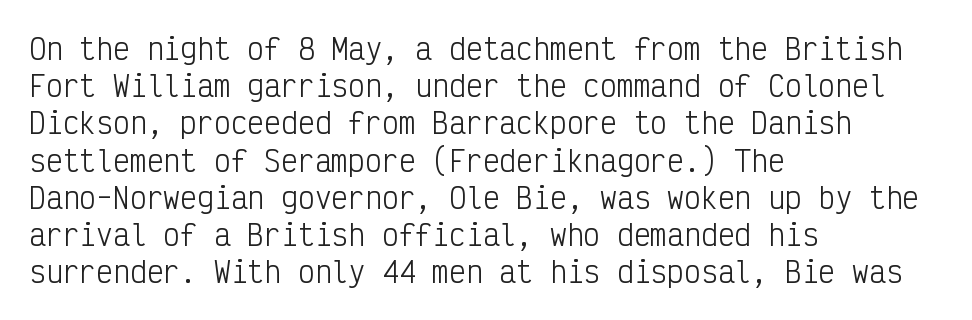
{"serif": "no", "italic": "no", "bold": "no", "weight": "light", "width": "condensed", "stroke_contrast": "low", "x_height": "medium", "monospaced": "yes", "underline": "no", "align": "left", "line_spacing": "normal", "line_spacing_ratio": 1.33, "letter_spacing": "normal", "letter_spacing_em": 0.0, "glyph_px": 28}
